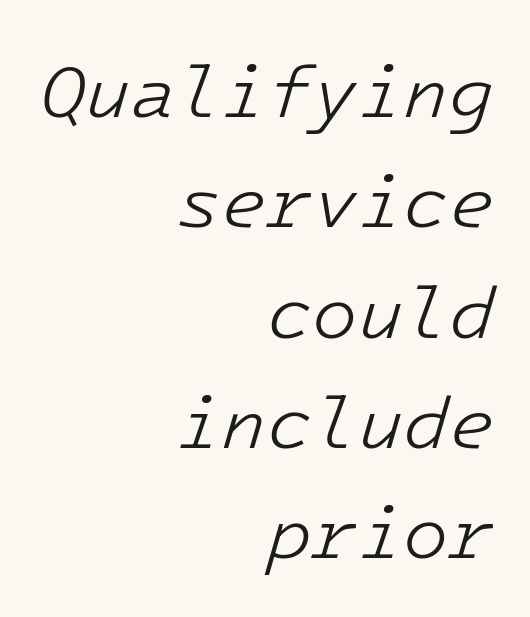
{"italic": "yes", "lean": "right", "slant_degrees": 16, "bold": "no", "weight": "light", "width": "normal", "stroke_contrast": "low", "x_height": "medium", "monospaced": "yes", "underline": "no", "align": "right", "line_spacing": "normal", "line_spacing_ratio": 1.49, "letter_spacing": "normal", "letter_spacing_em": 0.0, "glyph_px": 74}
